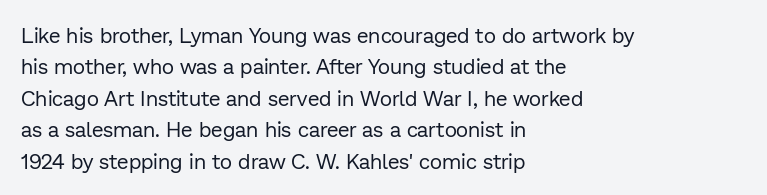
Each row of text sits above clean, open space. Italic? Not at all — the glyphs are vertical. Typeset ragged right — the left edge is the straight one. Each word holds together tightly as a unit, with standard inter-letter gaps. Interline gaps are of average width in this sample.
